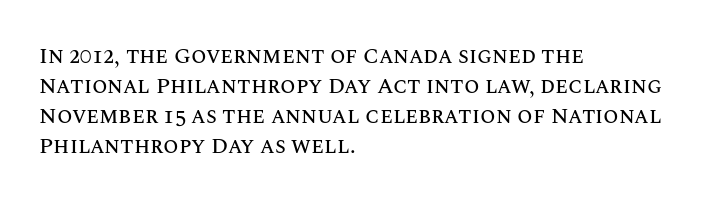
{"italic": "no", "underline": "no", "align": "left", "line_spacing": "normal", "line_spacing_ratio": 1.37, "letter_spacing": "normal", "letter_spacing_em": 0.0, "glyph_px": 22}
